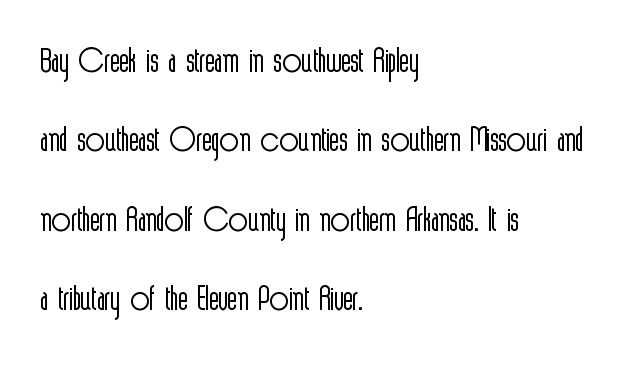
The image shows 50 px light, condensed sans-serif type, upright; set left-aligned, normal line spacing (1.59x), normal letter spacing, not underlined; a medium x-height.
